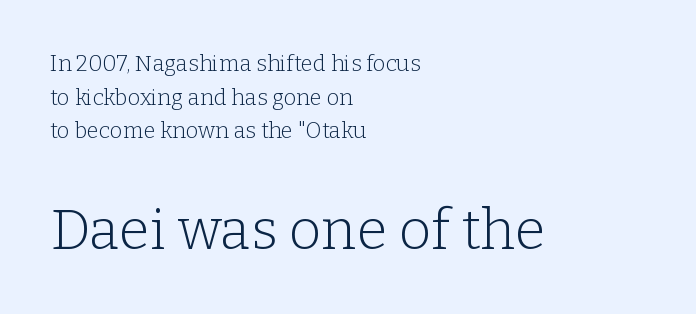
The image shows 56 px light serif type, upright; set left-aligned, normal line spacing (1.53x), normal letter spacing, not underlined; the second (bottom) block is 2.55x larger; low stroke contrast and a medium x-height.
